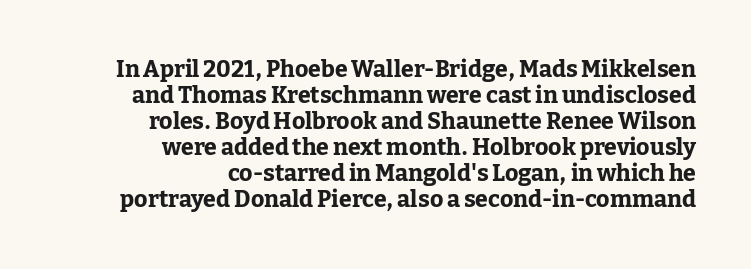
Q: Is the text bold? A: Yes.
Q: Is the text italic (slanted)? A: No, it is upright.
Q: Is the text underlined? A: No.
Q: How is the paragraph aligned? A: Right-aligned.
Q: Is the spacing between letters normal or unusually wide? A: Normal.
Q: Is the spacing between lines tight, normal or loose? A: Tight.
